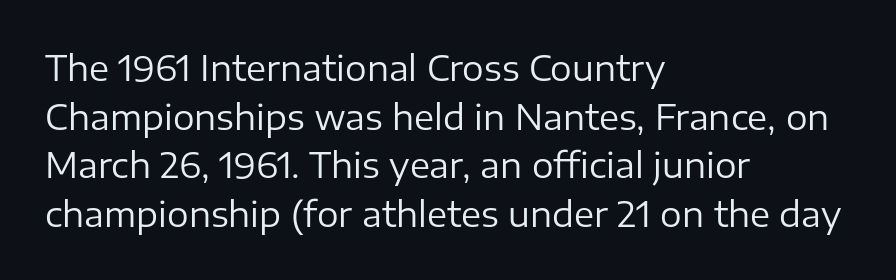
Q: Is the text bold? A: No.
Q: Is the text italic (slanted)? A: No, it is upright.
Q: Is the typeface a serif or a sans-serif typeface? A: Sans-serif.
Q: Is the text underlined? A: No.
Q: How is the paragraph aligned? A: Left-aligned.
Q: Is the spacing between letters normal or unusually wide? A: Normal.
Q: Is the spacing between lines tight, normal or loose? A: Normal.
Q: Width (condensed, normal, or wide)? A: Normal.
Q: Stroke contrast? A: Low.
Q: x-height? A: Medium.
Q: Monospaced? A: No.
